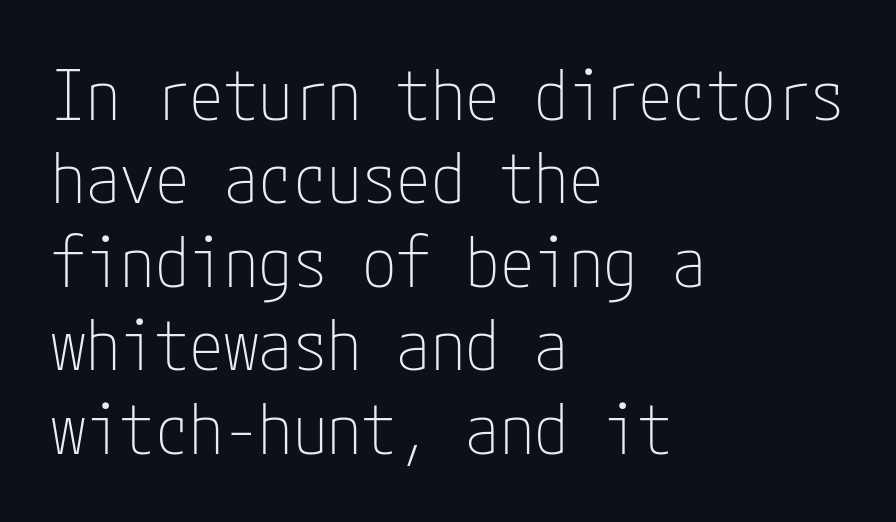
{"serif": "no", "italic": "no", "bold": "no", "weight": "thin", "width": "condensed", "stroke_contrast": "low", "x_height": "medium", "underline": "no", "align": "left", "line_spacing_ratio": 1.21, "letter_spacing": "normal", "letter_spacing_em": 0.0, "glyph_px": 69}
